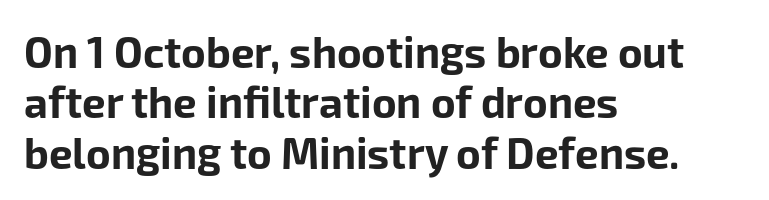
{"serif": "no", "italic": "no", "bold": "yes", "weight": "bold", "width": "normal", "stroke_contrast": "low", "x_height": "medium", "monospaced": "no", "underline": "no", "align": "left", "line_spacing_ratio": 1.2, "letter_spacing": "normal", "letter_spacing_em": 0.0, "glyph_px": 42}
